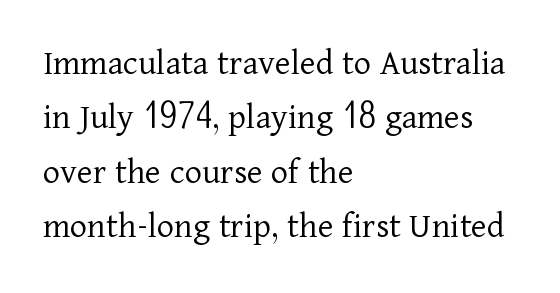
This is not heavy type; no bold has been used. The passage is arranged the way most books set body copy — flush left. Looks like regular typesetting: each glyph gets only the width it needs. The tracking reads as untouched default to a designer's eye. I'd call this a serif setting — the letters wear small feet. Successive baselines arrive at the customary interval.
